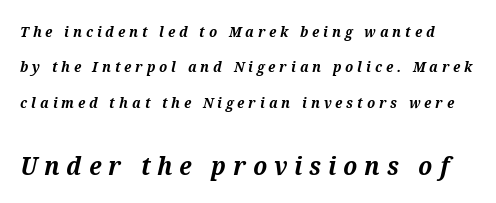
Does the weight exceed regular? Yes, all the way to bold. This layout puts the modest block above and the oversized block below. The tracking jumps out immediately: characters are airy and widely separated. Baseline-to-baseline distance is far greater than the letter height. Slant detected: the letters are inclined. Descender tails drop into unmarked territory.
